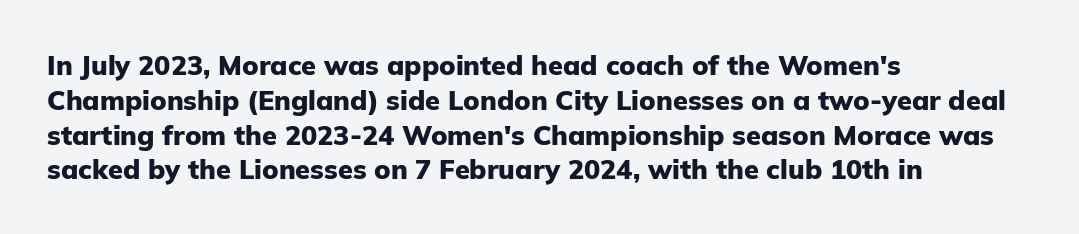
The words here are not underlined. Style check: upright. Typesetter's note: full bold, strokes at maximum text heaviness. Left-aligned paragraph, ragged on the right. One glance says typical: line gaps are just what's usual. Look at the tracking — it's just the regular setting, nothing added.
